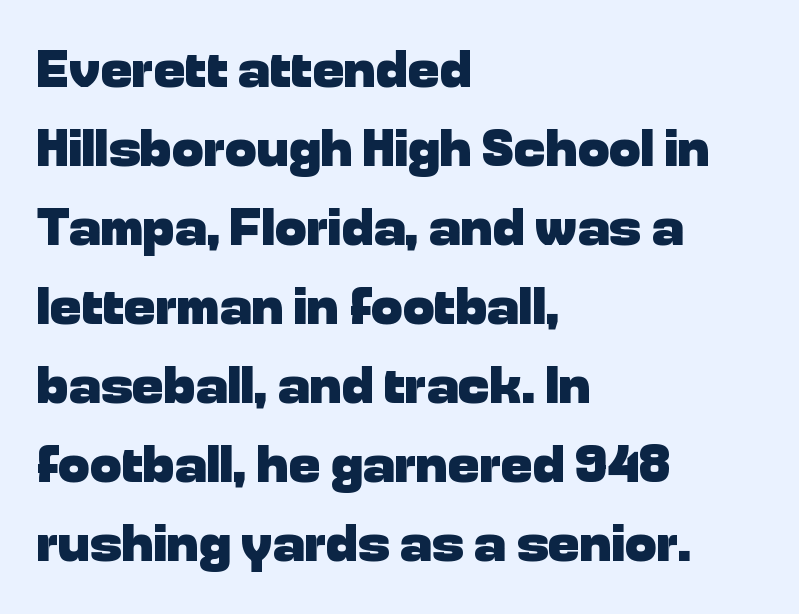
{"serif": "no", "italic": "no", "bold": "yes", "weight": "heavy", "width": "normal", "stroke_contrast": "low", "x_height": "medium", "monospaced": "no", "underline": "no", "align": "left", "line_spacing": "normal", "line_spacing_ratio": 1.49, "letter_spacing": "normal", "letter_spacing_em": 0.0, "glyph_px": 53}
